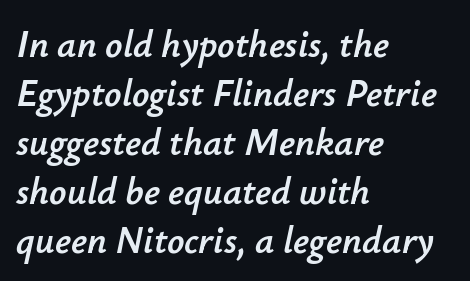
{"italic": "yes", "lean": "right", "slant_degrees": 12, "width": "normal", "stroke_contrast": "low", "x_height": "small", "monospaced": "no", "underline": "no", "align": "left", "line_spacing": "normal", "line_spacing_ratio": 1.29, "letter_spacing": "normal", "letter_spacing_em": 0.0, "glyph_px": 38}
